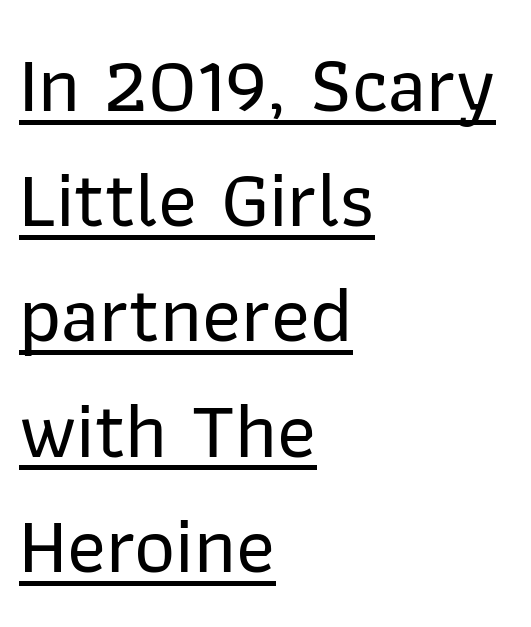
Q: Is the text italic (slanted)? A: No, it is upright.
Q: Is the typeface a serif or a sans-serif typeface? A: Sans-serif.
Q: Is the text underlined? A: Yes.
Q: How is the paragraph aligned? A: Left-aligned.
Q: Is the spacing between letters normal or unusually wide? A: Normal.
Q: Is the spacing between lines tight, normal or loose? A: Normal.
Q: Width (condensed, normal, or wide)? A: Normal.
Q: Stroke contrast? A: Low.
Q: x-height? A: Medium.
Q: Monospaced? A: No.
